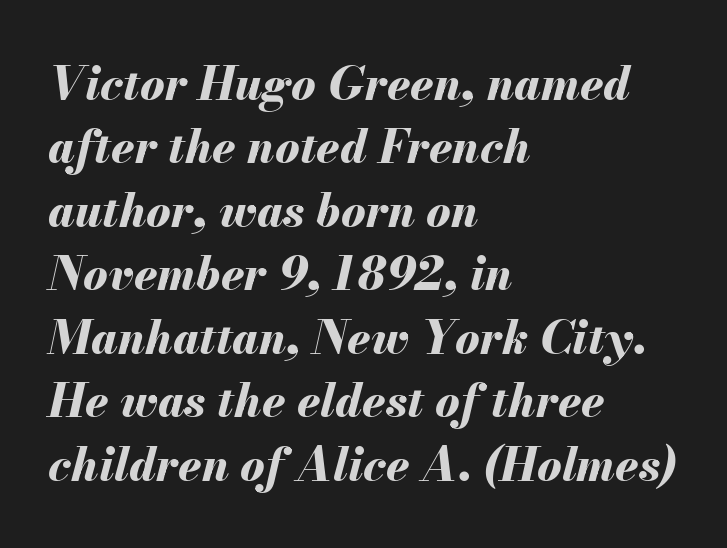
{"italic": "yes", "lean": "right", "slant_degrees": 13, "bold": "yes", "weight": "bold", "width": "normal", "stroke_contrast": "medium", "x_height": "small", "monospaced": "no", "underline": "no", "align": "left", "line_spacing": "normal", "line_spacing_ratio": 1.38, "letter_spacing": "normal", "letter_spacing_em": 0.0, "glyph_px": 46}
